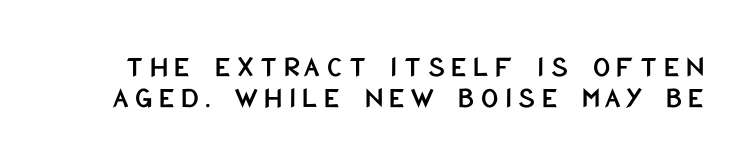
The image shows 30 px condensed sans-serif type, upright; set tight line spacing (1.02x), unusually wide letter spacing (+0.21 em), not underlined; low stroke contrast and a large x-height.
